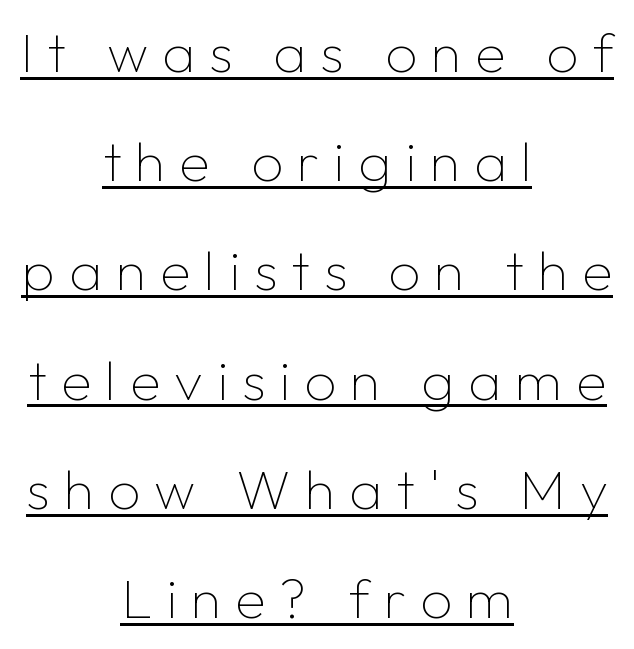
The image shows 56 px thin sans-serif type, upright; set centered, loose line spacing (1.95x), unusually wide letter spacing (+0.25 em), underlined; low stroke contrast and a medium x-height.
